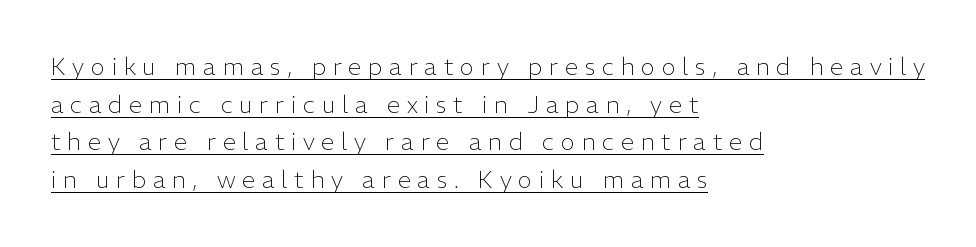
The image shows 24 px text type, upright; set left-aligned, normal line spacing (1.57x), unusually wide letter spacing (+0.28 em), underlined.
